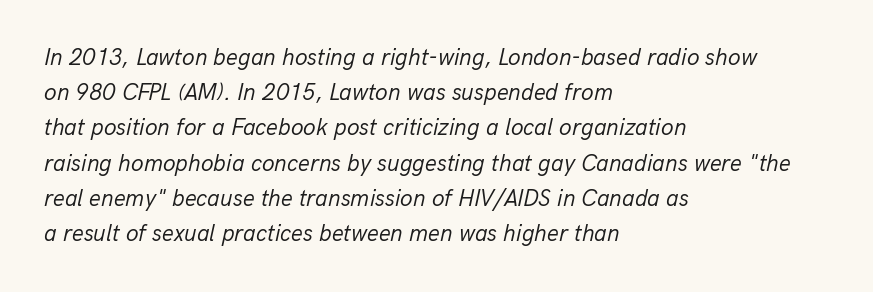
{"italic": "yes", "lean": "right", "slant_degrees": 13, "bold": "no", "underline": "no", "align": "left", "line_spacing": "normal", "line_spacing_ratio": 1.53, "letter_spacing": "normal", "letter_spacing_em": 0.0, "glyph_px": 23}
